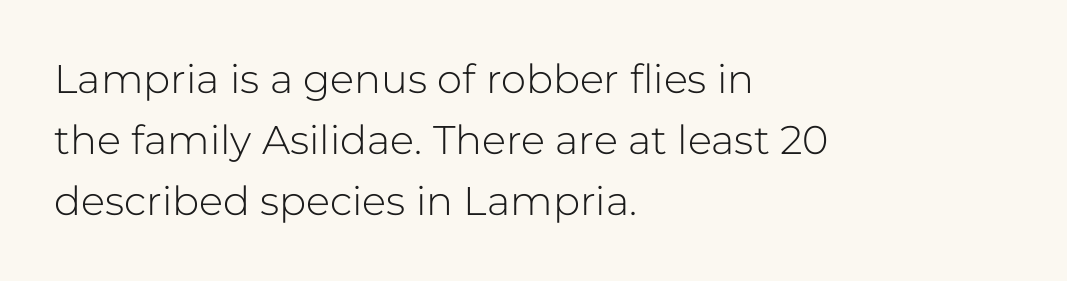
The letters stand straight up with perfectly vertical stems. Vertical spacing — default. In terms of letterspacing, this is plain default setting. Underline: absent.
